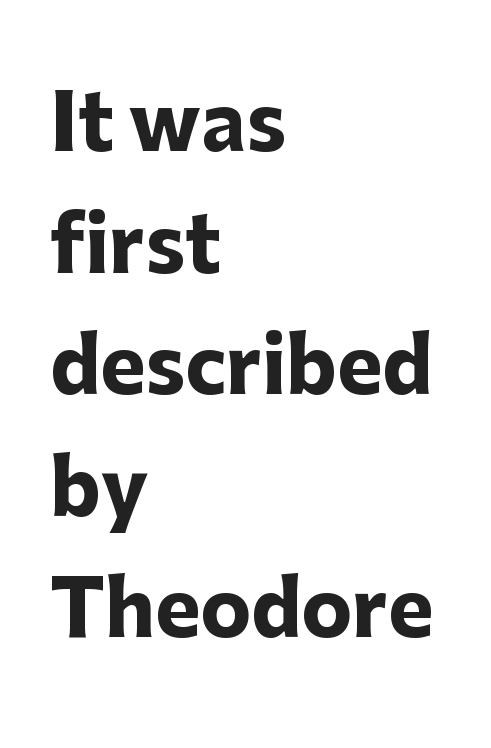
You can tell it's not italic because the verticals are truly vertical. The rows are spaced the way most documents space them. The passage shown is typed in a proportional face where columns would drift. Compared with a centered layout, this one pins lines to the left instead. Typesetter's note: full bold, strokes at maximum text heaviness.
